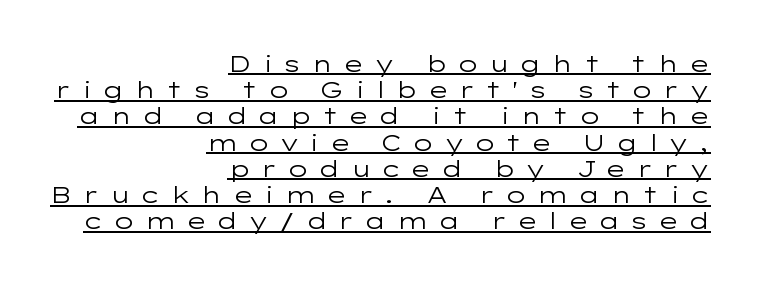
Q: Is the text bold? A: No.
Q: Is the text italic (slanted)? A: No, it is upright.
Q: Is the text underlined? A: Yes.
Q: How is the paragraph aligned? A: Right-aligned.
Q: Is the spacing between letters normal or unusually wide? A: Unusually wide.
Q: Is the spacing between lines tight, normal or loose? A: Tight.
